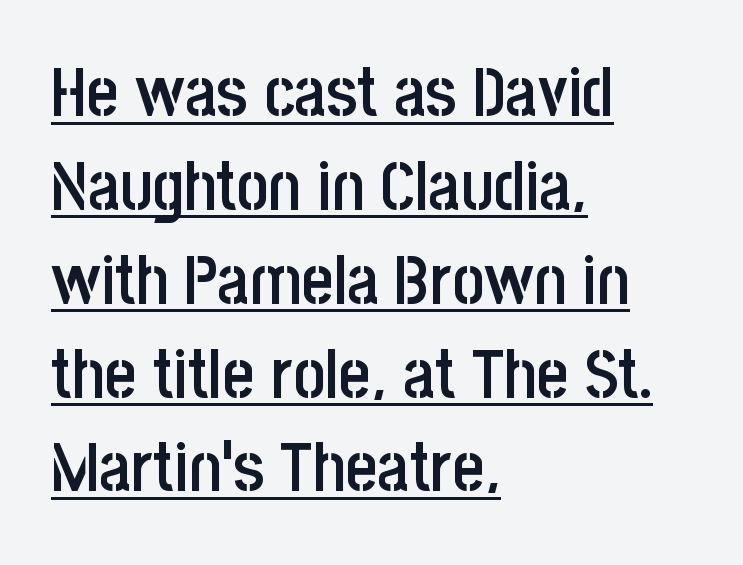
The image shows 69 px semibold, condensed sans-serif type, upright; set left-aligned, normal line spacing (1.36x), normal letter spacing, underlined; low stroke contrast and a large x-height.
